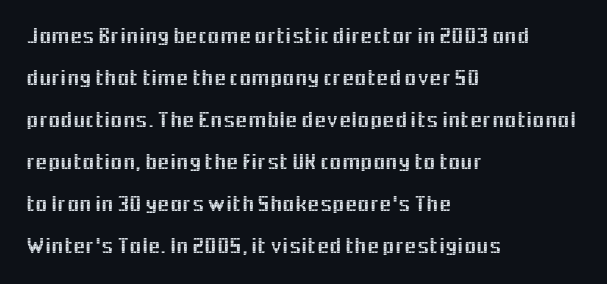
The image shows 22 px text type, upright; set left-aligned, loose line spacing (1.91x), normal letter spacing, not underlined.
